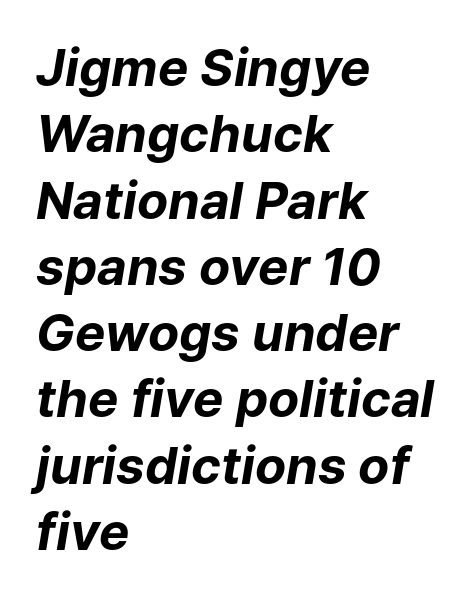
Q: Is the text bold? A: Yes.
Q: Is the text italic (slanted)? A: Yes, it leans right by about 9 degrees.
Q: Is the text underlined? A: No.
Q: How is the paragraph aligned? A: Left-aligned.
Q: Is the spacing between letters normal or unusually wide? A: Normal.
Q: Is the spacing between lines tight, normal or loose? A: Normal.
Q: Width (condensed, normal, or wide)? A: Normal.
Q: Stroke contrast? A: Low.
Q: x-height? A: Medium.
Q: Monospaced? A: No.
